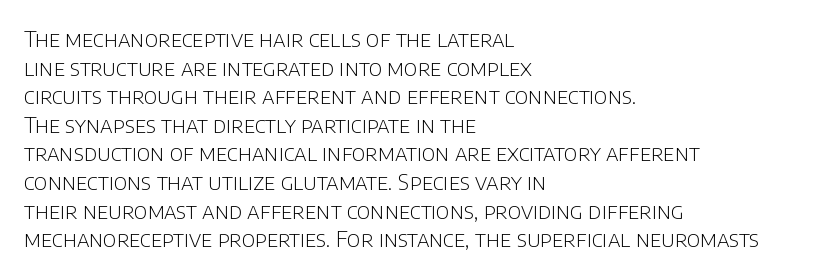
{"italic": "no", "bold": "no", "underline": "no", "align": "left", "line_spacing": "normal", "line_spacing_ratio": 1.3, "letter_spacing": "normal", "letter_spacing_em": 0.0, "glyph_px": 22}
